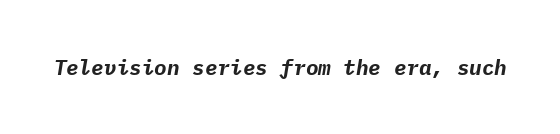
The image shows 21 px bold type, italic (leaning right); set normal letter spacing, not underlined.
